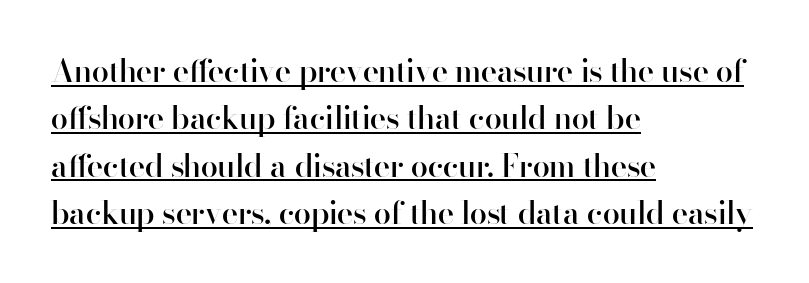
{"serif": "no", "italic": "no", "bold": "semi", "weight": "semibold", "width": "normal", "stroke_contrast": "high", "x_height": "small", "monospaced": "no", "underline": "yes", "align": "left", "line_spacing": "normal", "line_spacing_ratio": 1.53, "letter_spacing": "normal", "letter_spacing_em": 0.0, "glyph_px": 31}
